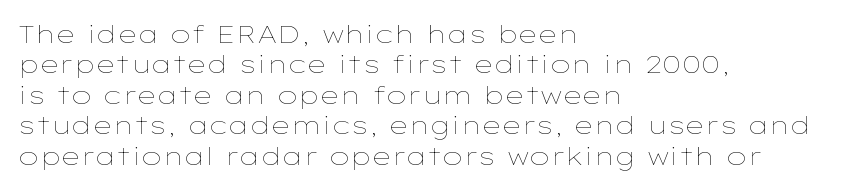
The image shows 25 px text type, upright; set left-aligned, line spacing 1.22x, normal letter spacing, not underlined.
